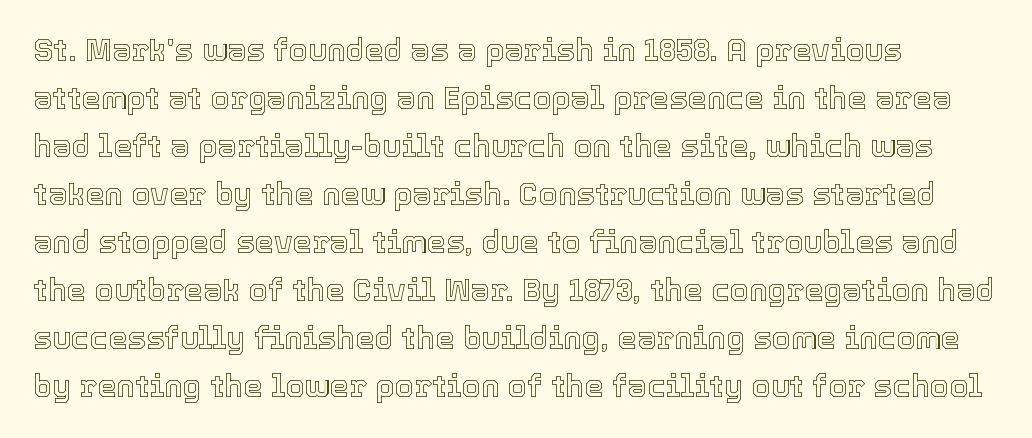
Q: Is the text italic (slanted)? A: No, it is upright.
Q: Is the text underlined? A: No.
Q: How is the paragraph aligned? A: Left-aligned.
Q: Is the spacing between letters normal or unusually wide? A: Normal.
Q: Is the spacing between lines tight, normal or loose? A: Normal.
Q: Width (condensed, normal, or wide)? A: Normal.
Q: x-height? A: Medium.
Q: Monospaced? A: No.
